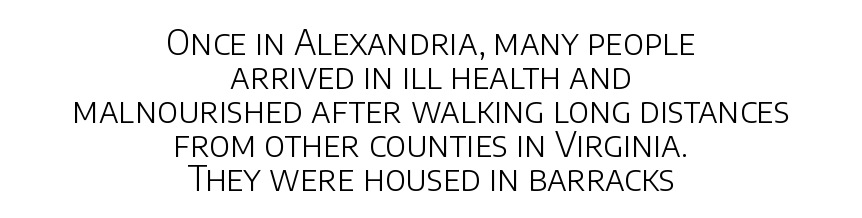
Alignment: centered. Lines of text with bare space underneath. Summary of vertical rhythm: compact, with narrow interline spacing. Note: no serifs on the glyphs. Each stroke keeps to a modest, everyday thickness or less.
